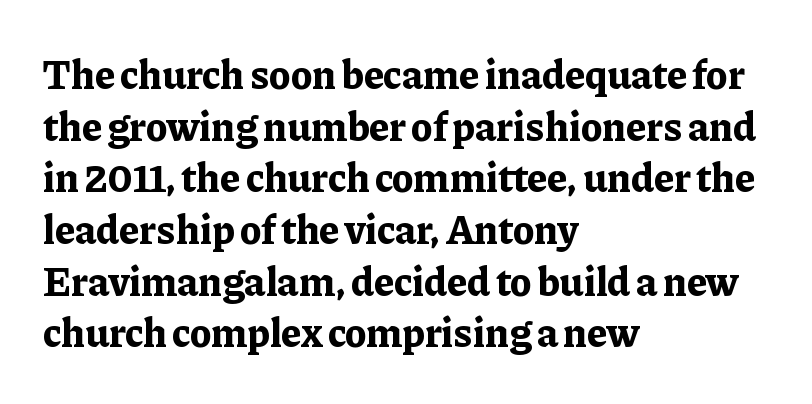
Q: Is the text bold? A: Yes.
Q: Is the text italic (slanted)? A: No, it is upright.
Q: Is the typeface a serif or a sans-serif typeface? A: Serif.
Q: Is the text underlined? A: No.
Q: How is the paragraph aligned? A: Left-aligned.
Q: Is the spacing between letters normal or unusually wide? A: Normal.
Q: Is the spacing between lines tight, normal or loose? A: Normal.
Q: Width (condensed, normal, or wide)? A: Normal.
Q: Stroke contrast? A: Low.
Q: x-height? A: Medium.
Q: Monospaced? A: No.
